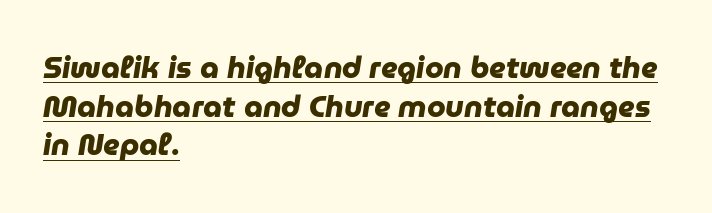
The image shows 30 px heavy sans-serif type; set left-aligned, normal line spacing (1.29x), normal letter spacing, underlined; low stroke contrast and a medium x-height.
